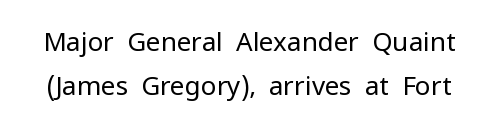
{"italic": "no", "bold": "no", "underline": "no", "line_spacing": "normal", "line_spacing_ratio": 1.68, "letter_spacing": "normal", "letter_spacing_em": 0.0, "glyph_px": 26}
